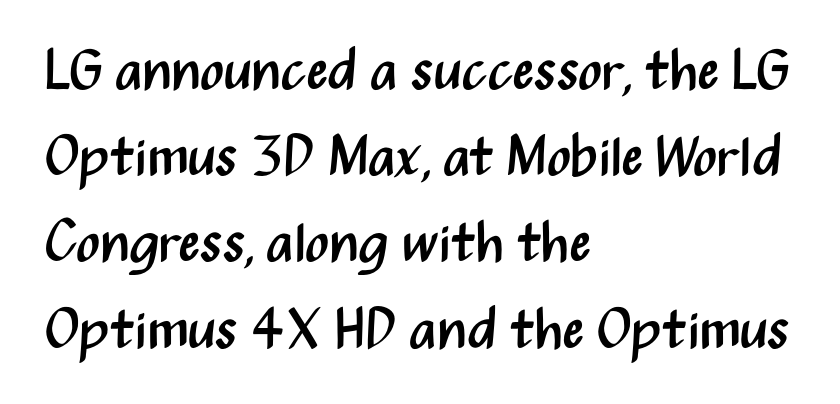
The paragraph shown leans on its left margin. In terms of letterform style, serifs are entirely absent. The strip under each line holds only bare page. Honestly, the row spacing looks completely unremarkable. The cut favours lightness, reaching ordinary text weight at its darkest. Style check: upright.
